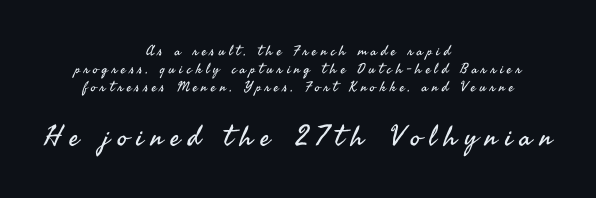
{"serif": "no", "bold": "no", "weight": "regular", "width": "normal", "stroke_contrast": "medium", "x_height": "small", "monospaced": "no", "underline": "no", "align": "center", "line_spacing": "normal", "line_spacing_ratio": 1.29, "letter_spacing": "wide", "letter_spacing_em": 0.28, "larger_block": "second", "size_ratio": 2.0, "glyph_px": 28}
